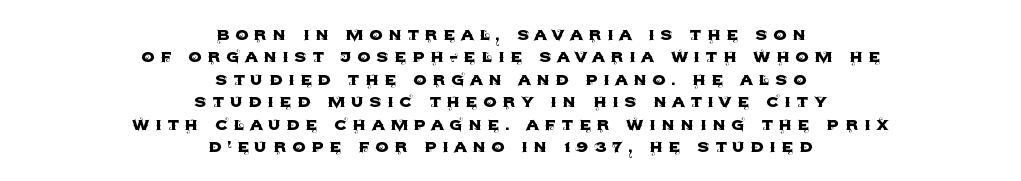
{"italic": "no", "underline": "no", "align": "center", "line_spacing": "tight", "line_spacing_ratio": 1.07, "letter_spacing": "wide", "letter_spacing_em": 0.26, "glyph_px": 21}
